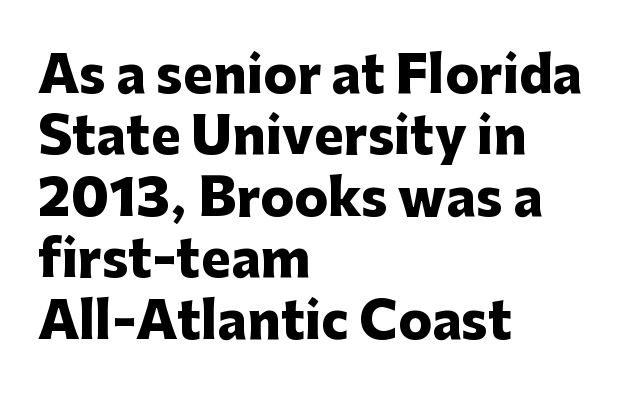
Q: Is the text bold? A: Yes.
Q: Is the text italic (slanted)? A: No, it is upright.
Q: Is the typeface a serif or a sans-serif typeface? A: Sans-serif.
Q: Is the text underlined? A: No.
Q: How is the paragraph aligned? A: Left-aligned.
Q: Is the spacing between letters normal or unusually wide? A: Normal.
Q: Width (condensed, normal, or wide)? A: Normal.
Q: Stroke contrast? A: Low.
Q: x-height? A: Medium.
Q: Monospaced? A: No.
